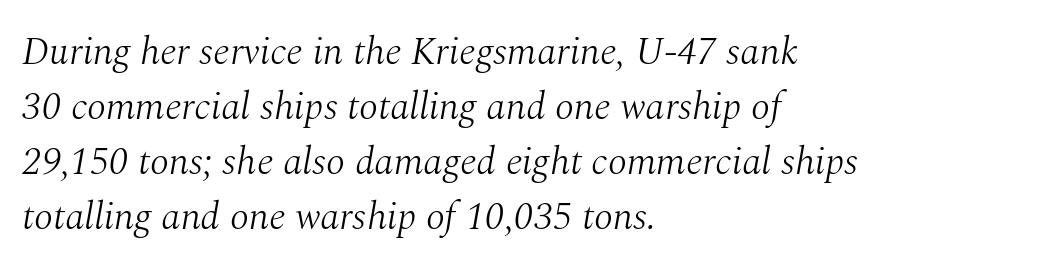
Type without underlining. Notice how descenders clear the ascenders below comfortably — that's standard leading. You could not count columns in this text — the font is proportionally spaced. Counters stay open thanks to moderate or lighter strokes. Every character sits at an angle, as italics do.
